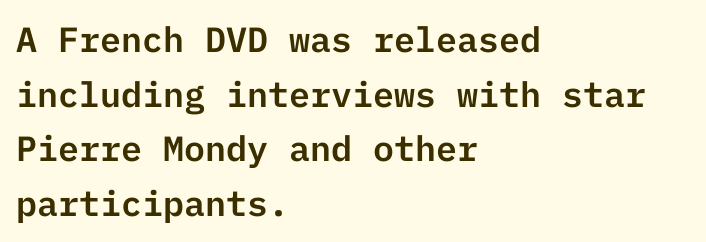
{"serif": "no", "italic": "no", "width": "normal", "stroke_contrast": "low", "x_height": "medium", "underline": "no", "align": "left", "line_spacing": "normal", "line_spacing_ratio": 1.56, "letter_spacing": "normal", "letter_spacing_em": 0.0, "glyph_px": 35}
